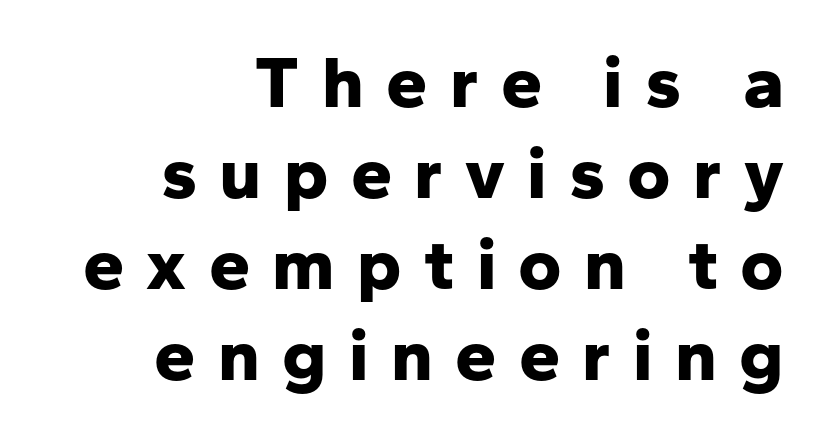
The image shows 74 px bold sans-serif type, upright; set right-aligned, line spacing 1.23x, unusually wide letter spacing (+0.3 em), not underlined; low stroke contrast and a medium x-height.
